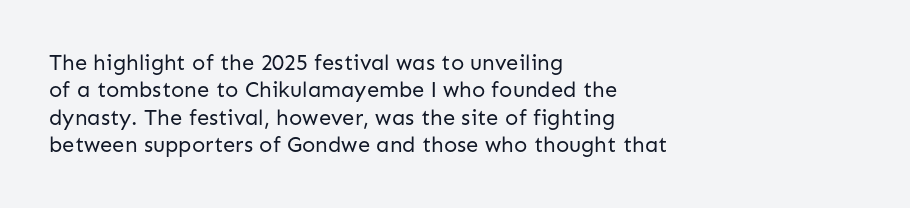
The image shows 22 px text type, upright; set left-aligned, normal line spacing (1.25x), normal letter spacing, not underlined.
